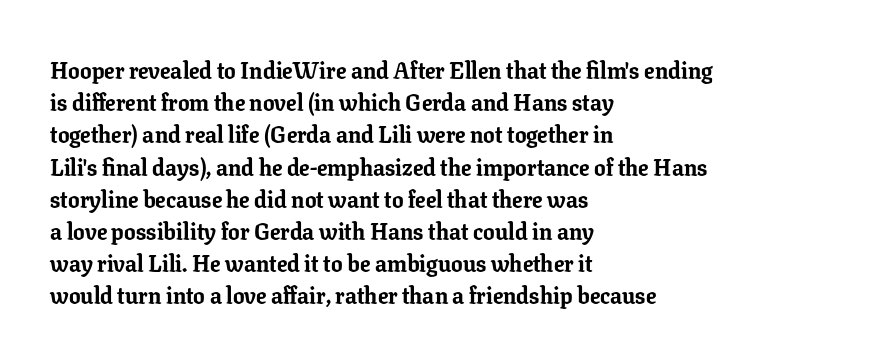
Teacher's note: observe the even left margin — that is flush-left alignment. Tracking here is standard; glyphs follow each other at the usual distance. Horizontal bands of white between lines are of average thickness. Is the type bold? Yes — the strokes are clearly thick and heavy. This is the regular roman posture of the typeface.
